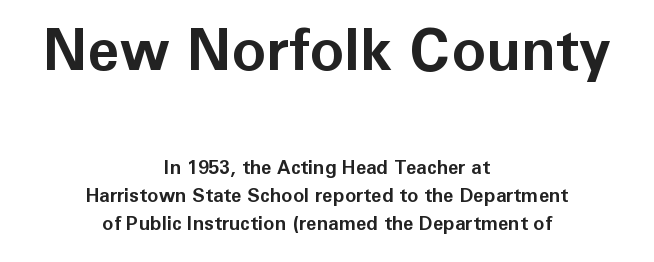
{"serif": "no", "italic": "no", "bold": "yes", "weight": "bold", "width": "normal", "stroke_contrast": "low", "x_height": "medium", "monospaced": "no", "underline": "no", "align": "center", "line_spacing": "normal", "line_spacing_ratio": 1.47, "letter_spacing": "normal", "letter_spacing_em": 0.0, "larger_block": "first", "size_ratio": 3.05, "glyph_px": 58}
